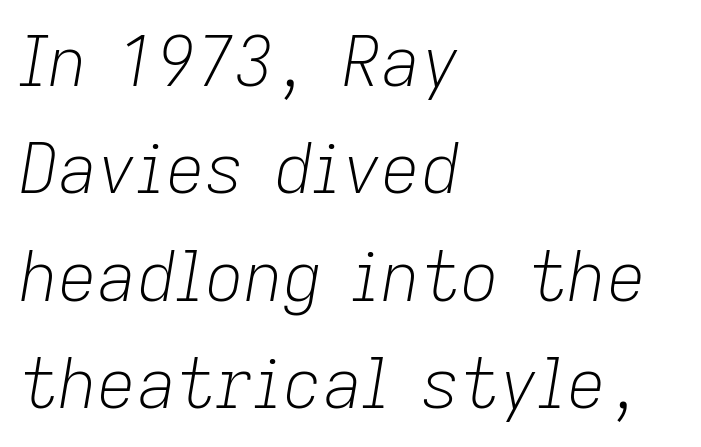
Spacing verdict: proportional, widths tailored to each character. The specimen reads as italic at a glance. Students, note that the glyphs here touch the page at normal intervals. In terms of leading, this rendering sits right in the middle. The words here are not underlined.
